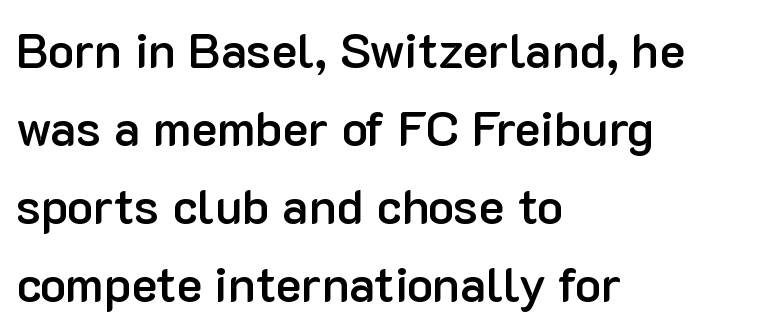
Q: Is the text bold? A: Semi-bold.
Q: Is the text italic (slanted)? A: No, it is upright.
Q: Is the typeface a serif or a sans-serif typeface? A: Sans-serif.
Q: Is the text underlined? A: No.
Q: How is the paragraph aligned? A: Left-aligned.
Q: Is the spacing between letters normal or unusually wide? A: Normal.
Q: Is the spacing between lines tight, normal or loose? A: Normal.
Q: Width (condensed, normal, or wide)? A: Normal.
Q: Stroke contrast? A: Low.
Q: x-height? A: Medium.
Q: Monospaced? A: No.
